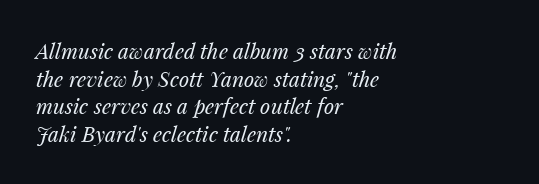
{"italic": "yes", "lean": "right", "slant_degrees": 14, "bold": "no", "underline": "no", "align": "left", "line_spacing": "normal", "line_spacing_ratio": 1.31, "letter_spacing": "normal", "letter_spacing_em": 0.0, "glyph_px": 21}
